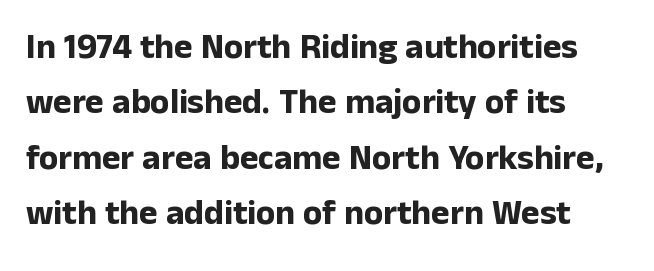
Do the letters lean? They stand straight. Glyph-to-glyph distance matches everyday printed text. Regarding serifs, this sample does without them. Strokes here are thick enough to call this a true bold.
